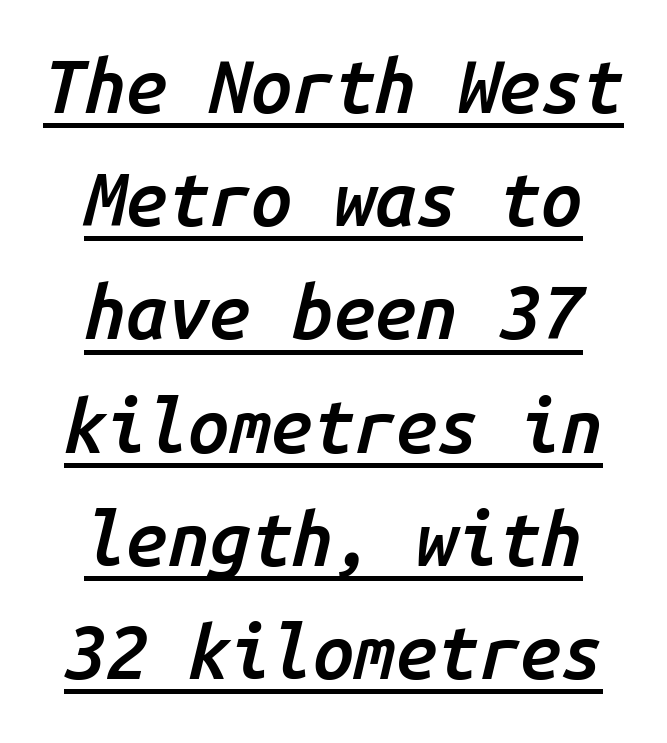
{"italic": "yes", "lean": "right", "slant_degrees": 14, "bold": "semi", "weight": "semibold", "width": "normal", "stroke_contrast": "low", "x_height": "medium", "monospaced": "yes", "underline": "yes", "line_spacing": "normal", "line_spacing_ratio": 1.53, "letter_spacing": "normal", "letter_spacing_em": 0.0, "glyph_px": 74}
